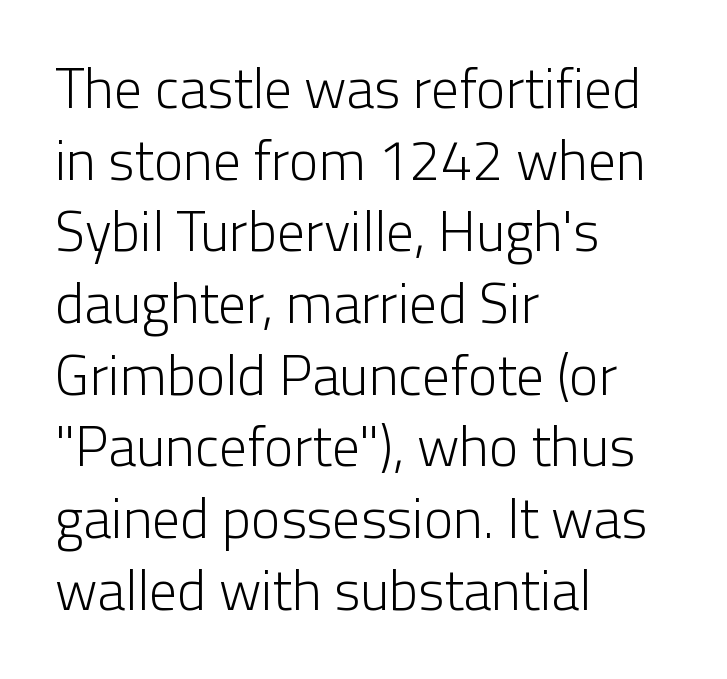
The passage shown is typed in a proportional face where columns would drift. The line-height multiplier appears to be the usual default. The cut favours lightness, reaching ordinary text weight at its darkest. The specimen omits any rule beneath the text block's lines.
